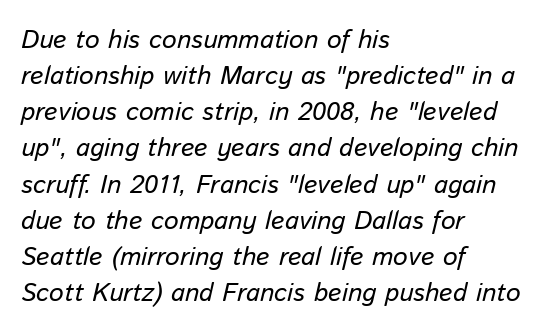
The image shows 26 px text type, italic (leaning right); set left-aligned, normal line spacing (1.39x), normal letter spacing, not underlined.
